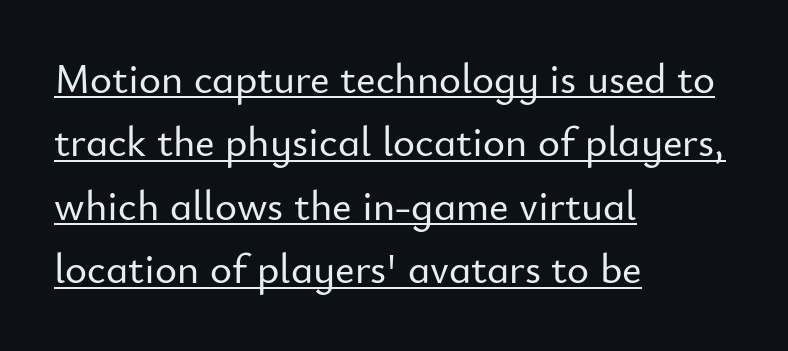
Q: Is the text italic (slanted)? A: No, it is upright.
Q: Is the typeface a serif or a sans-serif typeface? A: Sans-serif.
Q: Is the text underlined? A: Yes.
Q: How is the paragraph aligned? A: Left-aligned.
Q: Is the spacing between letters normal or unusually wide? A: Normal.
Q: Is the spacing between lines tight, normal or loose? A: Normal.
Q: Width (condensed, normal, or wide)? A: Normal.
Q: Stroke contrast? A: Low.
Q: x-height? A: Small.
Q: Monospaced? A: No.
